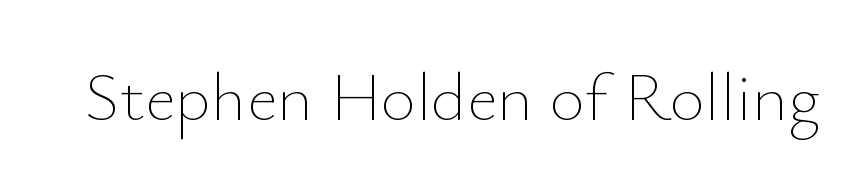
The image shows 68 px thin type, upright; set normal letter spacing, not underlined; low stroke contrast and a small x-height.
